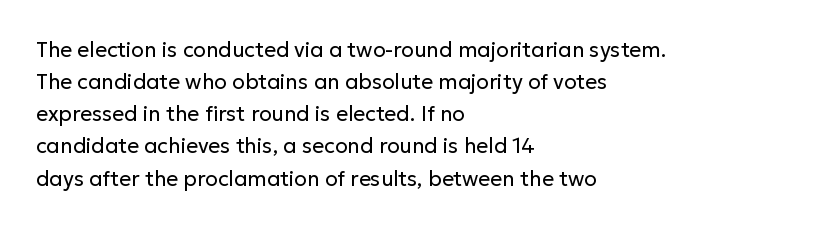
Q: Is the text bold? A: No.
Q: Is the text italic (slanted)? A: No, it is upright.
Q: Is the text underlined? A: No.
Q: How is the paragraph aligned? A: Left-aligned.
Q: Is the spacing between letters normal or unusually wide? A: Normal.
Q: Is the spacing between lines tight, normal or loose? A: Normal.
